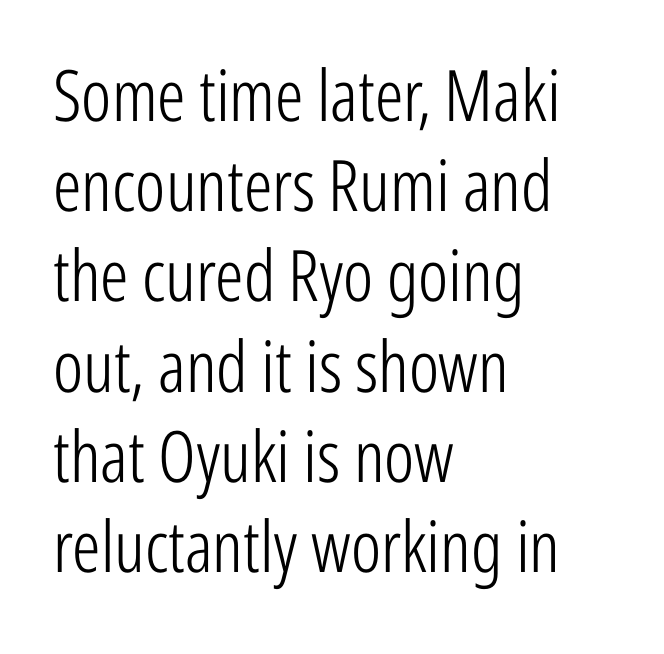
{"serif": "no", "italic": "no", "bold": "no", "weight": "light", "width": "condensed", "stroke_contrast": "low", "x_height": "medium", "monospaced": "no", "underline": "no", "align": "left", "line_spacing": "normal", "line_spacing_ratio": 1.27, "letter_spacing": "normal", "letter_spacing_em": 0.0, "glyph_px": 71}
